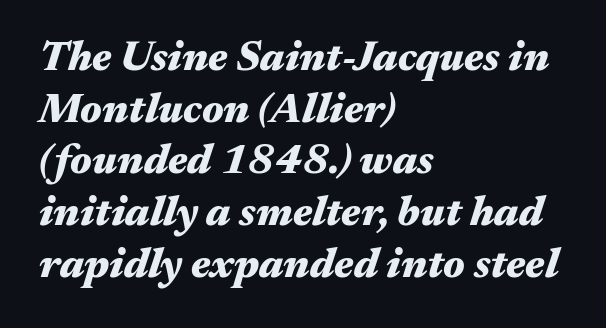
No word sits above an underline. The face used here is proportionally spaced, like ordinary book or web type. What stands out about the letter spacing? Nothing — it is the standard amount. Typographic density is high because the face is bold.
